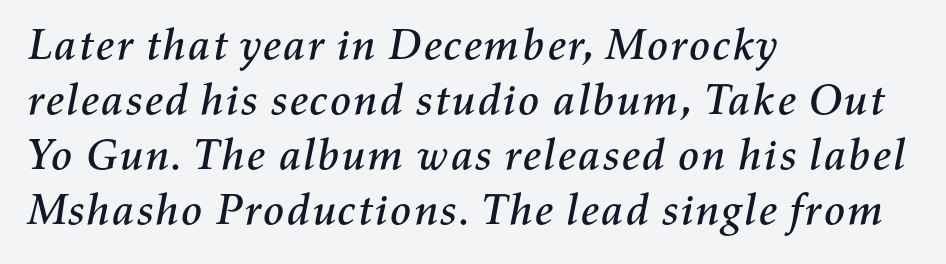
The image shows 44 px text type, italic (leaning right); set left-aligned, normal line spacing (1.25x), normal letter spacing, not underlined; medium stroke contrast and a medium x-height.
